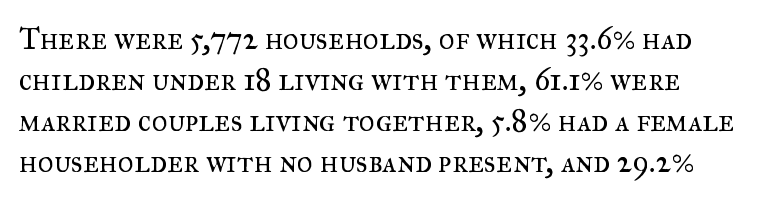
{"serif": "yes", "italic": "no", "bold": "no", "weight": "regular", "width": "normal", "stroke_contrast": "medium", "x_height": "small", "monospaced": "no", "underline": "no", "align": "left", "line_spacing": "normal", "line_spacing_ratio": 1.32, "letter_spacing": "normal", "letter_spacing_em": 0.0, "glyph_px": 31}
